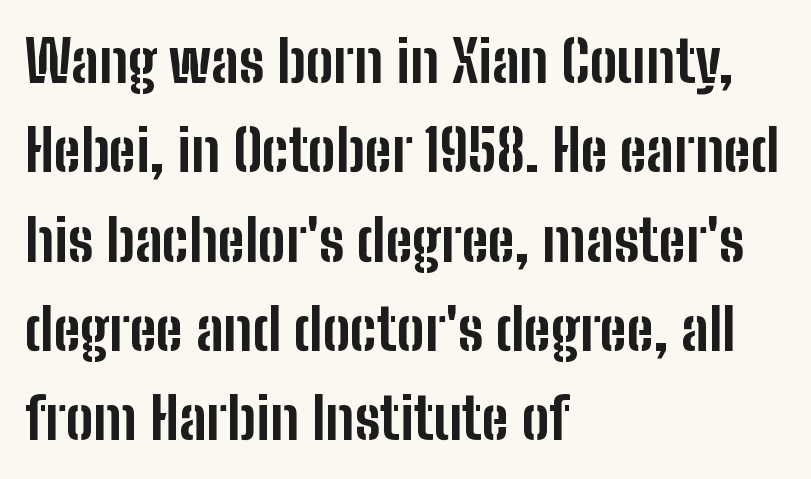
Varying glyph widths throughout — classic text-font behaviour. Visually the block forms a straight wall on the left and a jagged coastline on the right. Vertical strokes here are truly vertical. Stroke thickness is high; the sample reads as a true bold. Standard letterfit; no display-style spreading of the glyphs.
